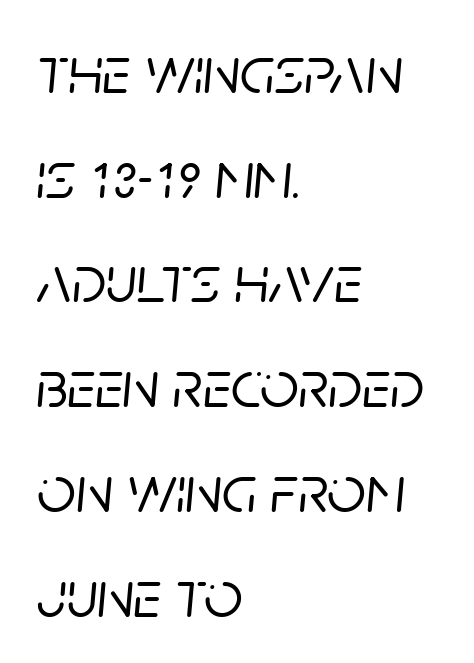
The image shows 68 px text type, italic (leaning right); set left-aligned, normal line spacing (1.54x), normal letter spacing, not underlined; low stroke contrast and a large x-height.
